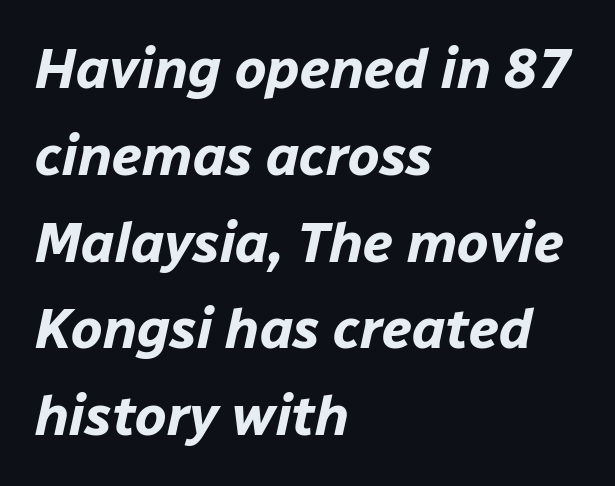
The image shows 56 px bold type, italic (leaning right); set left-aligned, normal line spacing (1.55x), normal letter spacing, not underlined; low stroke contrast and a medium x-height.
